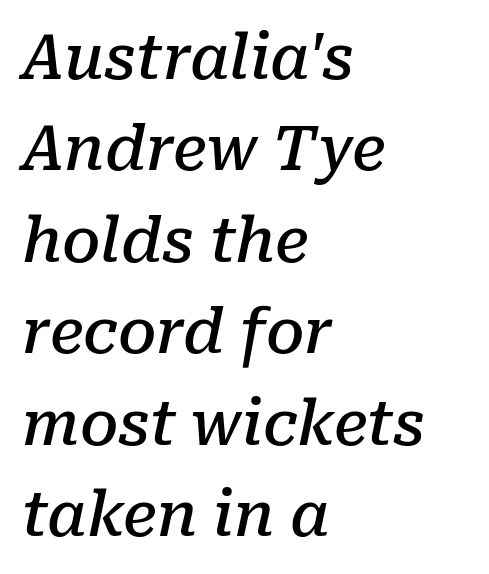
Q: Is the text bold? A: Semi-bold.
Q: Is the text italic (slanted)? A: Yes, it leans right by about 10 degrees.
Q: Is the typeface a serif or a sans-serif typeface? A: Serif.
Q: Is the text underlined? A: No.
Q: How is the paragraph aligned? A: Left-aligned.
Q: Is the spacing between letters normal or unusually wide? A: Normal.
Q: Is the spacing between lines tight, normal or loose? A: Normal.
Q: Width (condensed, normal, or wide)? A: Normal.
Q: Stroke contrast? A: Low.
Q: x-height? A: Medium.
Q: Monospaced? A: No.
